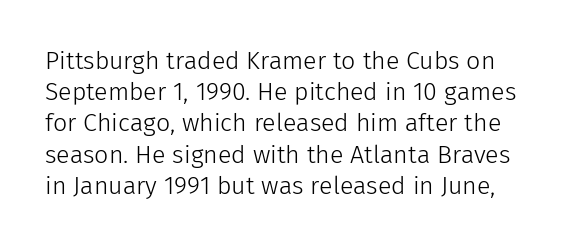
Q: Is the text bold? A: No.
Q: Is the text italic (slanted)? A: No, it is upright.
Q: Is the text underlined? A: No.
Q: Is the spacing between letters normal or unusually wide? A: Normal.
Q: Is the spacing between lines tight, normal or loose? A: Normal.
